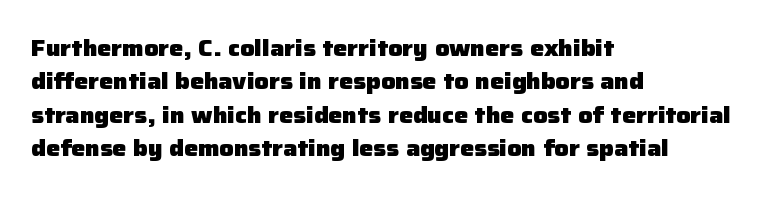
Q: Is the text bold? A: Yes.
Q: Is the text italic (slanted)? A: No, it is upright.
Q: Is the text underlined? A: No.
Q: How is the paragraph aligned? A: Left-aligned.
Q: Is the spacing between letters normal or unusually wide? A: Normal.
Q: Is the spacing between lines tight, normal or loose? A: Normal.
